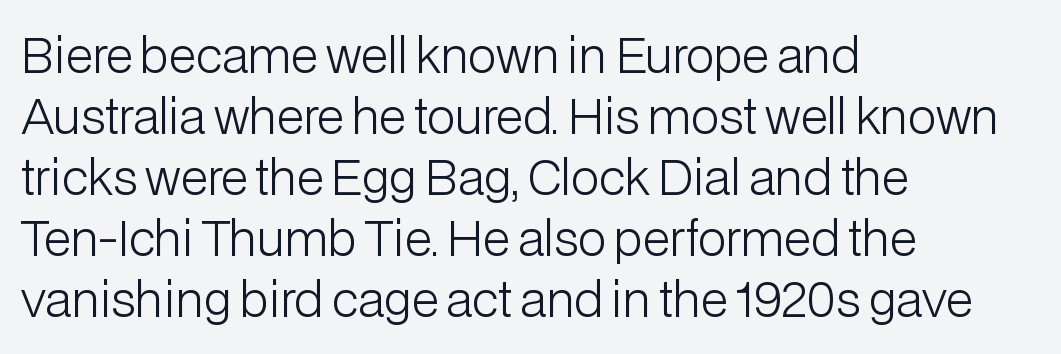
{"serif": "no", "italic": "no", "bold": "no", "weight": "light", "width": "normal", "stroke_contrast": "low", "x_height": "medium", "monospaced": "no", "underline": "no", "align": "left", "line_spacing": "normal", "line_spacing_ratio": 1.3, "letter_spacing": "normal", "letter_spacing_em": 0.0, "glyph_px": 47}
